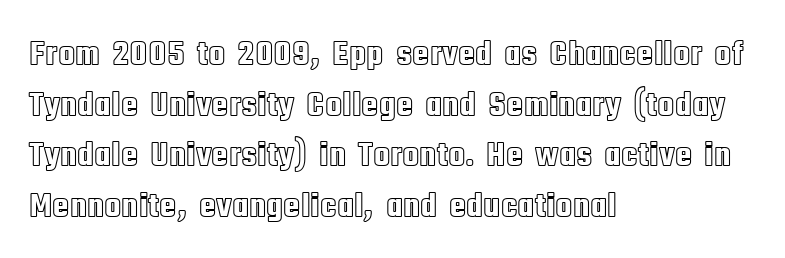
Q: Is the text italic (slanted)? A: No, it is upright.
Q: Is the text underlined? A: No.
Q: How is the paragraph aligned? A: Left-aligned.
Q: Is the spacing between letters normal or unusually wide? A: Normal.
Q: Is the spacing between lines tight, normal or loose? A: Normal.
Q: Width (condensed, normal, or wide)? A: Condensed.
Q: x-height? A: Large.
Q: Monospaced? A: No.
